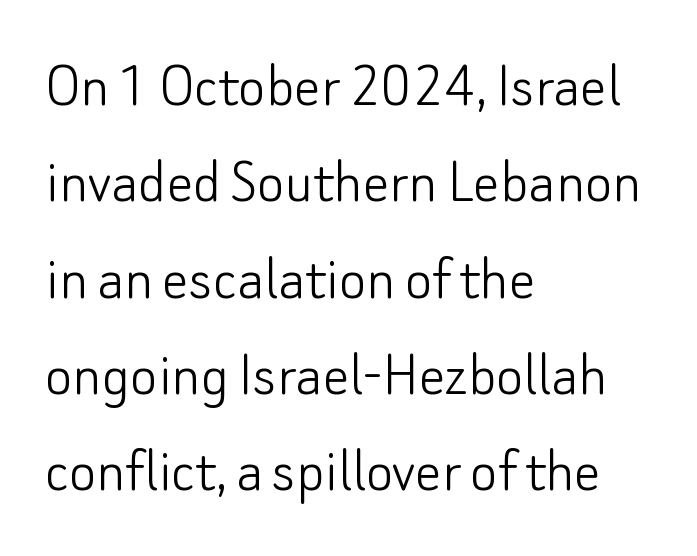
Q: Is the text bold? A: No.
Q: Is the text italic (slanted)? A: No, it is upright.
Q: Is the typeface a serif or a sans-serif typeface? A: Sans-serif.
Q: Is the text underlined? A: No.
Q: How is the paragraph aligned? A: Left-aligned.
Q: Is the spacing between letters normal or unusually wide? A: Normal.
Q: Is the spacing between lines tight, normal or loose? A: Normal.
Q: Width (condensed, normal, or wide)? A: Normal.
Q: Stroke contrast? A: Low.
Q: x-height? A: Small.
Q: Monospaced? A: No.
